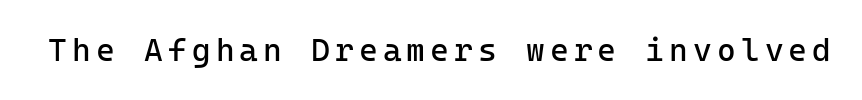
Anything drawn beneath the words? Only blank space. This sample has the even, mechanical cadence of fixed-width lettering. When letters stand straight like this, we call the style roman or upright. Grotesque or geometric, the face here clearly has no serifs. Heft: none added — not bold.
